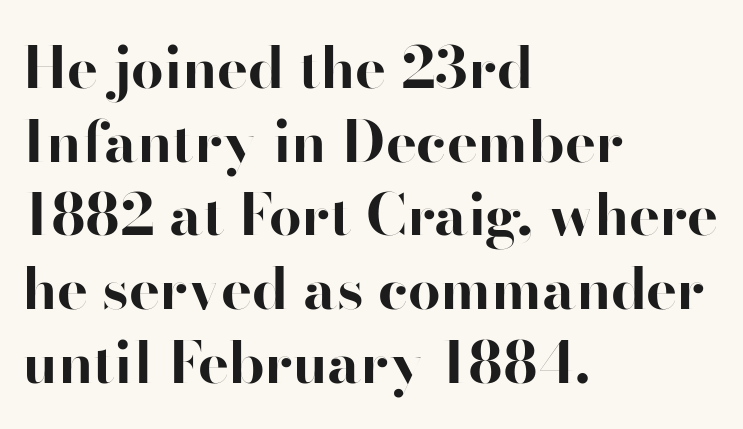
Q: Is the text bold? A: Yes.
Q: Is the text italic (slanted)? A: No, it is upright.
Q: Is the typeface a serif or a sans-serif typeface? A: Sans-serif.
Q: Is the text underlined? A: No.
Q: How is the paragraph aligned? A: Left-aligned.
Q: Is the spacing between letters normal or unusually wide? A: Normal.
Q: Is the spacing between lines tight, normal or loose? A: Normal.
Q: Width (condensed, normal, or wide)? A: Normal.
Q: Stroke contrast? A: High.
Q: x-height? A: Small.
Q: Monospaced? A: No.
